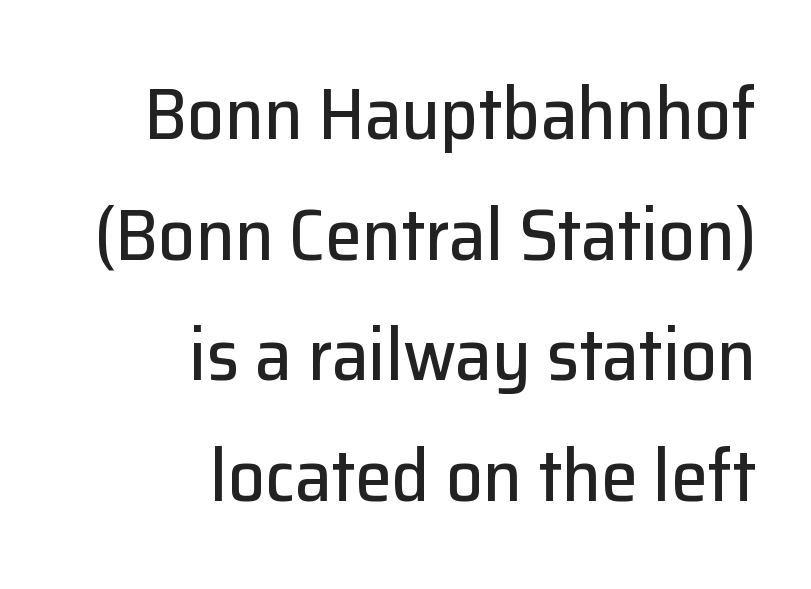
The image shows 74 px sans-serif type, upright; set right-aligned, normal line spacing (1.63x), normal letter spacing, not underlined; low stroke contrast and a medium x-height.
